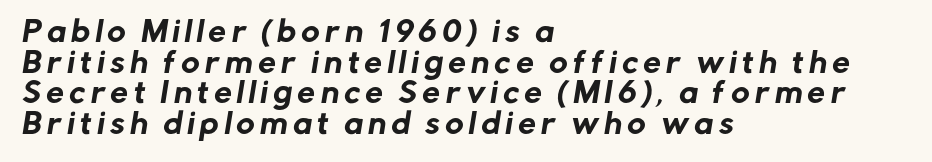
{"serif": "no", "width": "normal", "stroke_contrast": "low", "x_height": "medium", "monospaced": "no", "underline": "no", "align": "left", "line_spacing": "tight", "line_spacing_ratio": 1.09, "letter_spacing": "wide", "letter_spacing_em": 0.2, "glyph_px": 28}
